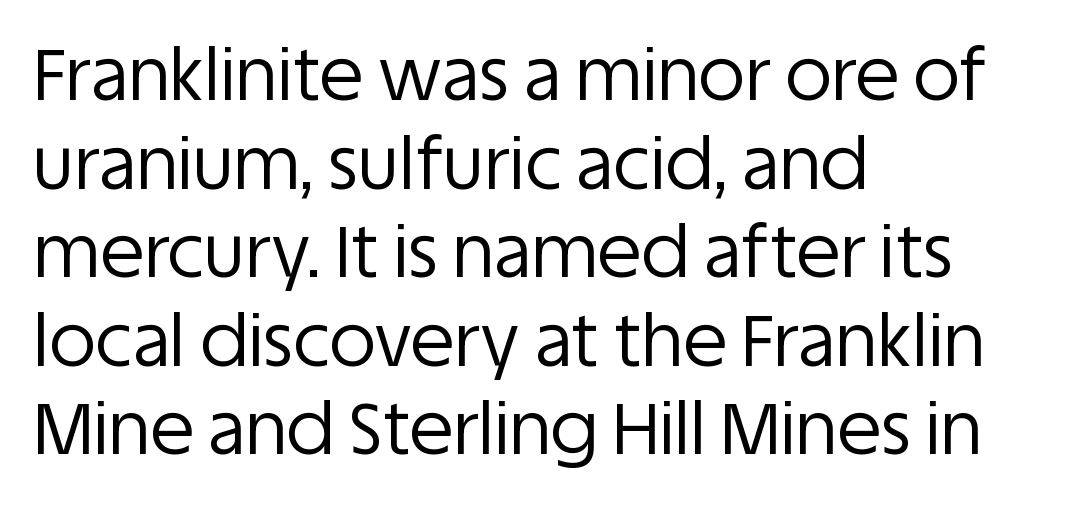
{"serif": "no", "italic": "no", "bold": "no", "weight": "regular", "width": "normal", "stroke_contrast": "low", "x_height": "large", "monospaced": "no", "underline": "no", "align": "left", "line_spacing_ratio": 1.23, "letter_spacing": "normal", "letter_spacing_em": 0.0, "glyph_px": 72}
